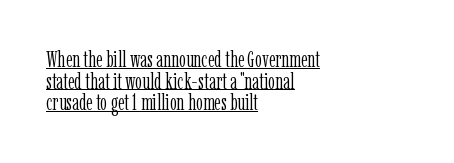
Q: Is the text bold? A: No.
Q: Is the text italic (slanted)? A: No, it is upright.
Q: Is the text underlined? A: Yes.
Q: How is the paragraph aligned? A: Left-aligned.
Q: Is the spacing between letters normal or unusually wide? A: Normal.
Q: Is the spacing between lines tight, normal or loose? A: Tight.
